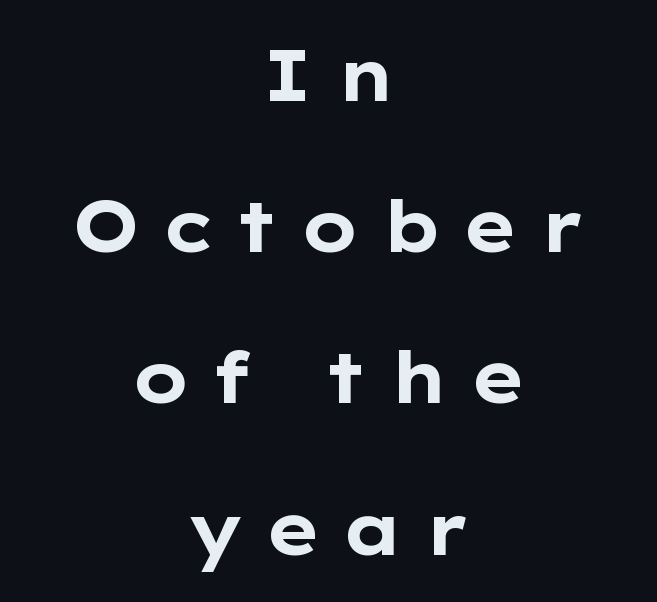
{"serif": "no", "italic": "no", "bold": "yes", "weight": "bold", "width": "wide", "stroke_contrast": "low", "x_height": "medium", "monospaced": "no", "underline": "no", "align": "center", "line_spacing": "loose", "line_spacing_ratio": 2.1, "letter_spacing": "wide", "letter_spacing_em": 0.28, "glyph_px": 72}
